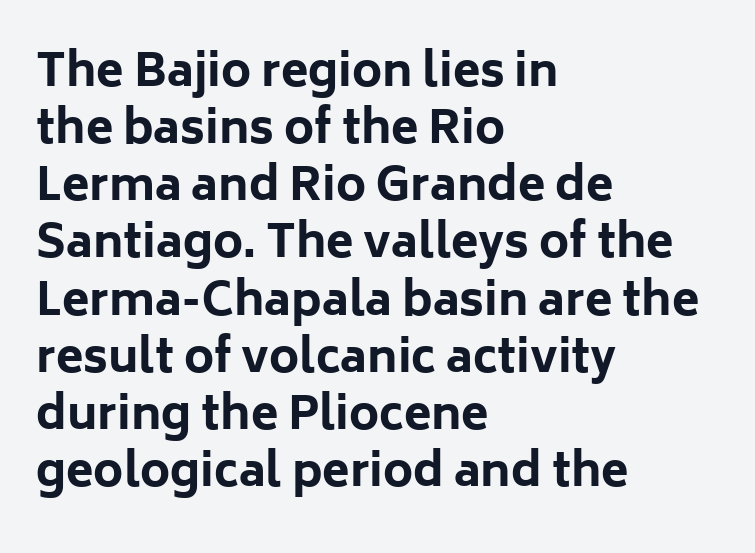
{"serif": "no", "italic": "no", "bold": "yes", "weight": "bold", "width": "normal", "stroke_contrast": "low", "x_height": "medium", "monospaced": "no", "underline": "no", "align": "left", "line_spacing": "normal", "line_spacing_ratio": 1.27, "letter_spacing": "normal", "letter_spacing_em": 0.0, "glyph_px": 45}
